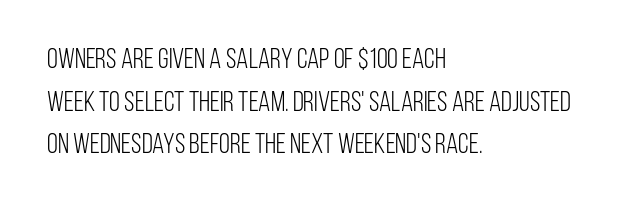
The image shows 28 px light, condensed sans-serif type, upright; set left-aligned, normal line spacing (1.52x), normal letter spacing, not underlined; low stroke contrast and a large x-height.
